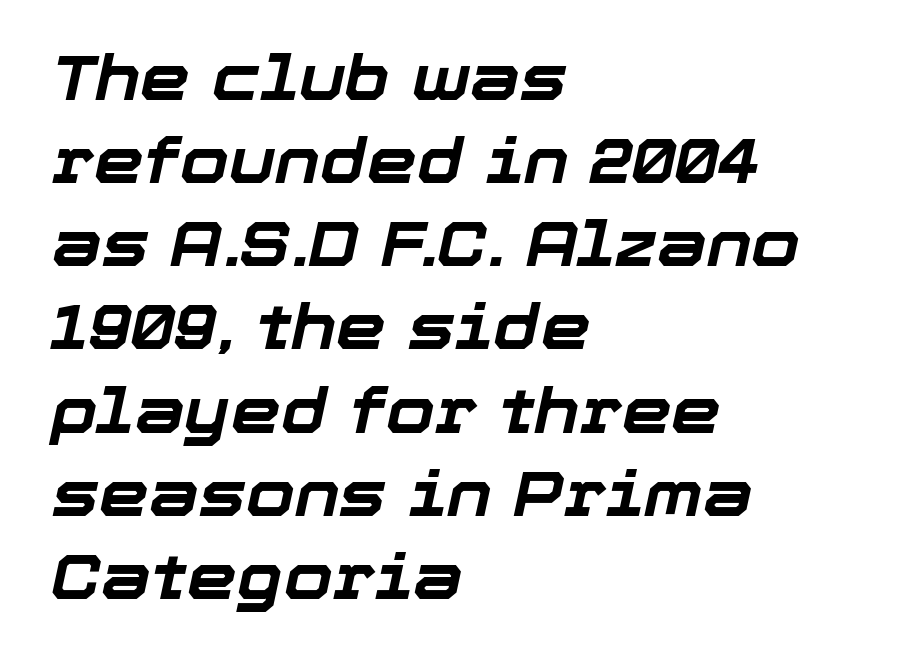
The image shows 63 px bold type, italic (leaning right); set left-aligned, normal line spacing (1.32x), normal letter spacing, not underlined; low stroke contrast and a medium x-height.
